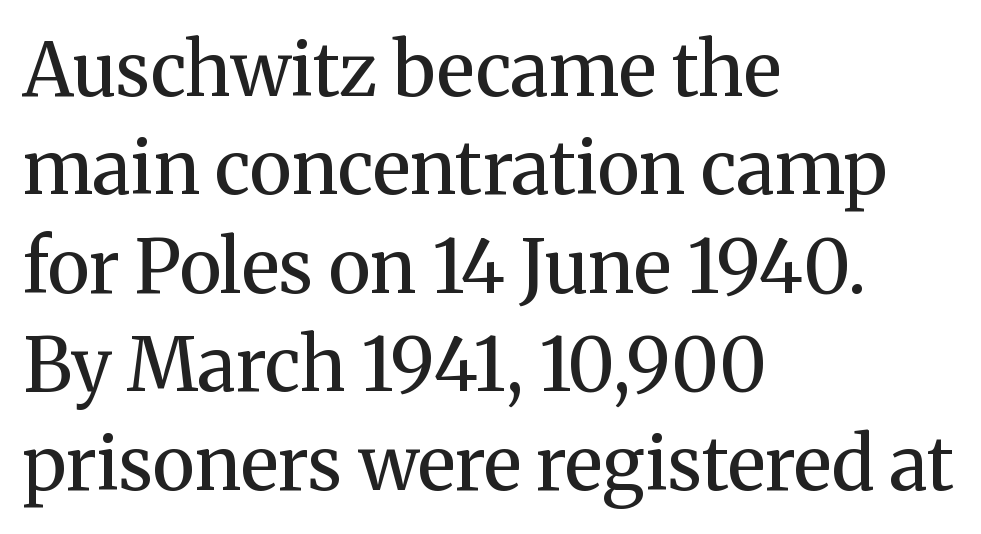
{"serif": "yes", "italic": "no", "bold": "no", "weight": "regular", "width": "normal", "stroke_contrast": "medium", "x_height": "medium", "monospaced": "no", "underline": "no", "align": "left", "line_spacing": "normal", "line_spacing_ratio": 1.33, "letter_spacing": "normal", "letter_spacing_em": 0.0, "glyph_px": 74}
